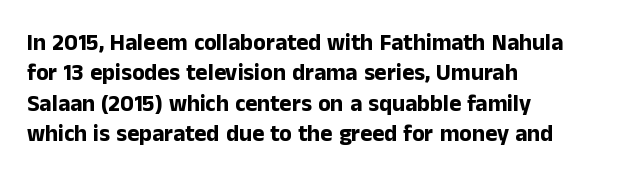
Q: Is the text bold? A: Yes.
Q: Is the text italic (slanted)? A: No, it is upright.
Q: Is the text underlined? A: No.
Q: How is the paragraph aligned? A: Left-aligned.
Q: Is the spacing between letters normal or unusually wide? A: Normal.
Q: Is the spacing between lines tight, normal or loose? A: Normal.
